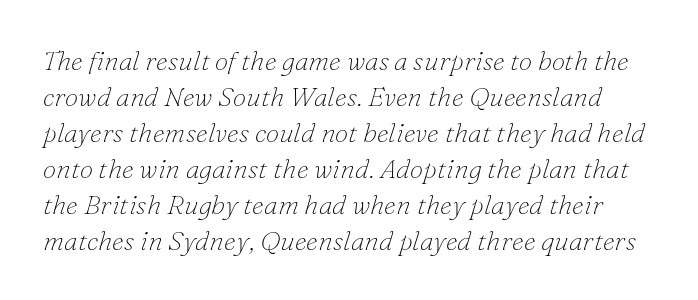
{"italic": "yes", "lean": "right", "slant_degrees": 16, "bold": "no", "underline": "no", "line_spacing": "normal", "line_spacing_ratio": 1.33, "letter_spacing": "normal", "letter_spacing_em": 0.0, "glyph_px": 27}
